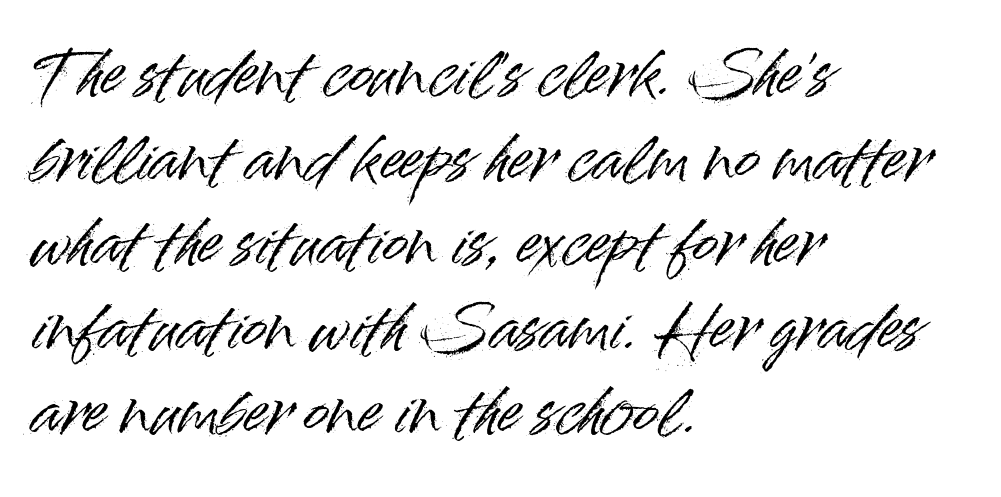
The image shows 60 px sans-serif type; set left-aligned, normal line spacing (1.41x), normal letter spacing, not underlined; high stroke contrast and a small x-height.
